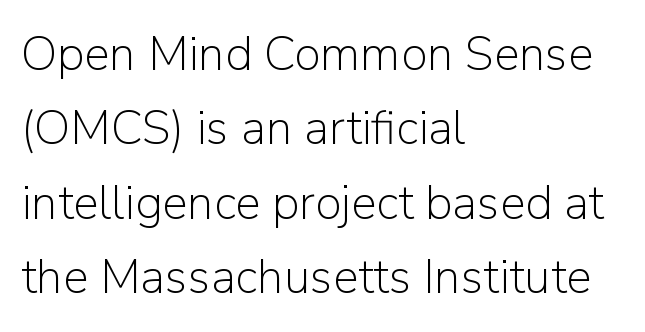
The image shows 48 px light sans-serif type, upright; set left-aligned, normal line spacing (1.55x), normal letter spacing, not underlined; low stroke contrast and a medium x-height.
